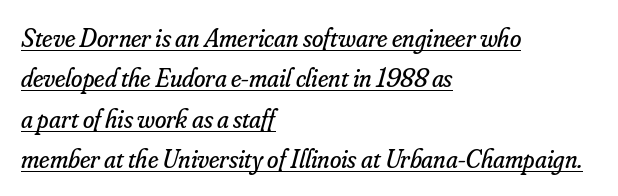
Q: Is the text bold? A: No.
Q: Is the text italic (slanted)? A: Yes, it leans right by about 16 degrees.
Q: Is the text underlined? A: Yes.
Q: How is the paragraph aligned? A: Left-aligned.
Q: Is the spacing between letters normal or unusually wide? A: Normal.
Q: Is the spacing between lines tight, normal or loose? A: Normal.
